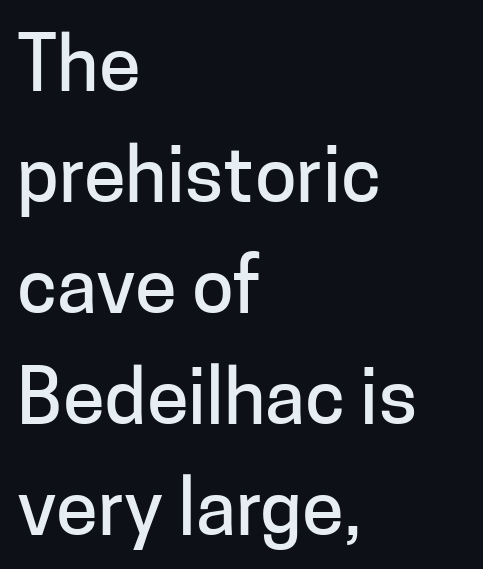
Successive baselines arrive at the customary interval. Every character sits straight up, as roman type does. Descenders are the only things crossing below the line. These lines are rendered in a variable-pitch font.
